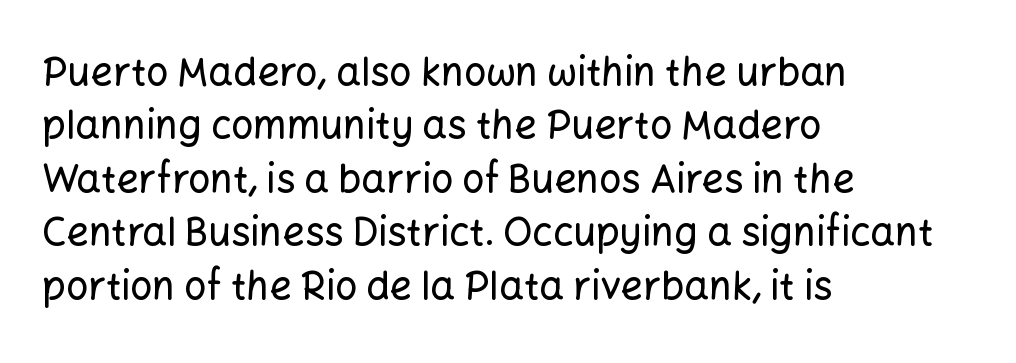
Rows of type keep a routine distance in the vertical direction. The paragraph has a hard left edge and a soft right edge. Classification — sans serif. Upright lettering throughout. Each letter keeps its own natural width here, so spacing adapts to shape.
